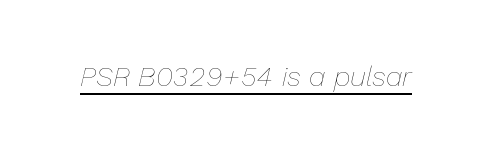
The rendering keeps characters at their native spacing. This reads as an unemphasized weight, regular at the heaviest. The specimen includes a rule beneath the text block's lines. The letters advance in unequal steps, a hallmark of proportional type. Italic? Definitely — the glyphs are oblique.
